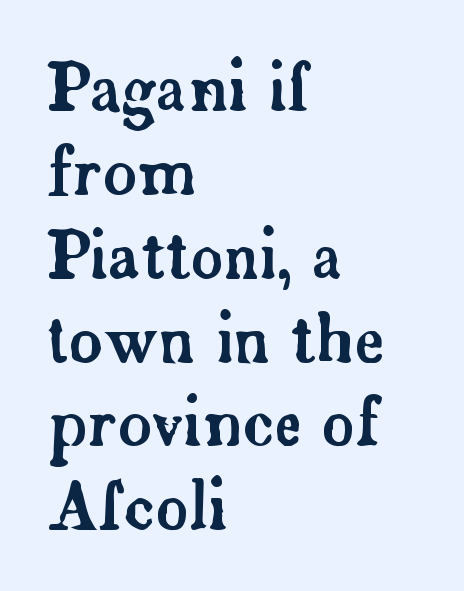
Q: Is the text italic (slanted)? A: No, it is upright.
Q: Is the typeface a serif or a sans-serif typeface? A: Serif.
Q: Is the text underlined? A: No.
Q: How is the paragraph aligned? A: Left-aligned.
Q: Is the spacing between letters normal or unusually wide? A: Normal.
Q: Is the spacing between lines tight, normal or loose? A: Normal.
Q: Width (condensed, normal, or wide)? A: Normal.
Q: Stroke contrast? A: Low.
Q: x-height? A: Small.
Q: Monospaced? A: No.
